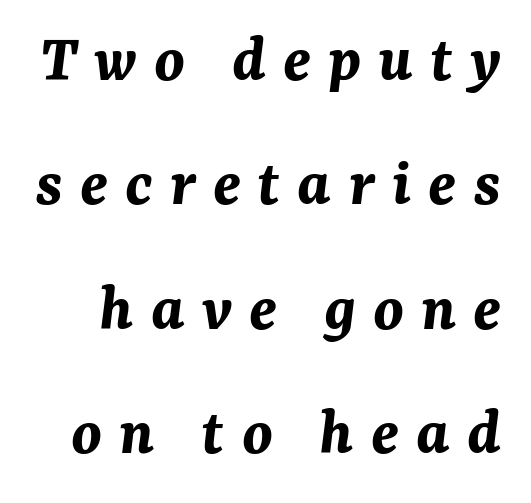
Q: Is the text bold? A: Yes.
Q: Is the text italic (slanted)? A: Yes, it leans right by about 7 degrees.
Q: Is the text underlined? A: No.
Q: Is the spacing between letters normal or unusually wide? A: Unusually wide.
Q: Width (condensed, normal, or wide)? A: Normal.
Q: Stroke contrast? A: Medium.
Q: x-height? A: Medium.
Q: Monospaced? A: No.
